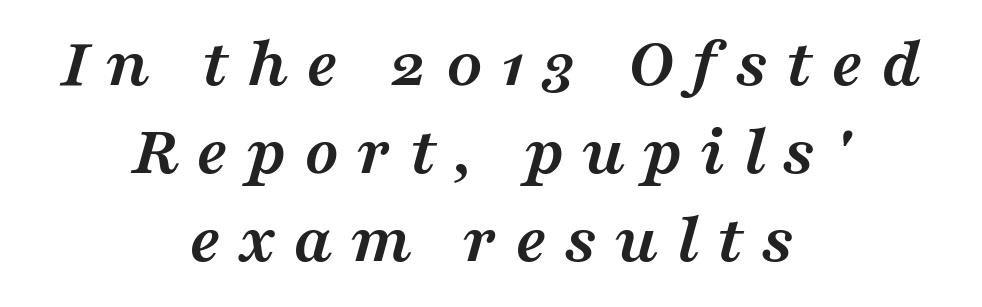
The image shows 71 px semibold, wide serif type, italic (leaning right); set centered, line spacing 1.24x, unusually wide letter spacing (+0.25 em), not underlined; medium stroke contrast and a medium x-height.
